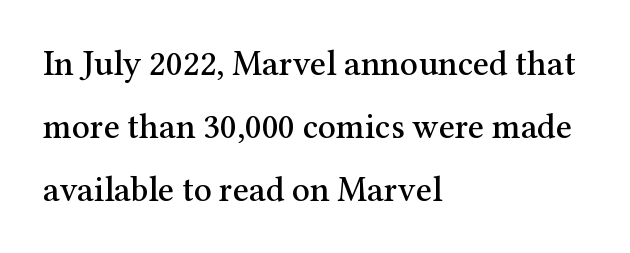
How are the letters spaced? Ordinarily, with no added tracking. I'd call this a serif setting — the letters wear small feet. Descender tails drop into unmarked territory. These lines were composed using upright roman letters. Varying glyph widths throughout — classic text-font behaviour. This rendering uses left alignment, leaving the right contour irregular.
